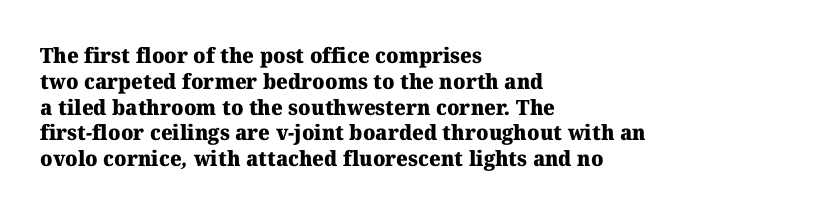
Q: Is the text bold? A: Yes.
Q: Is the text underlined? A: No.
Q: How is the paragraph aligned? A: Left-aligned.
Q: Is the spacing between letters normal or unusually wide? A: Normal.
